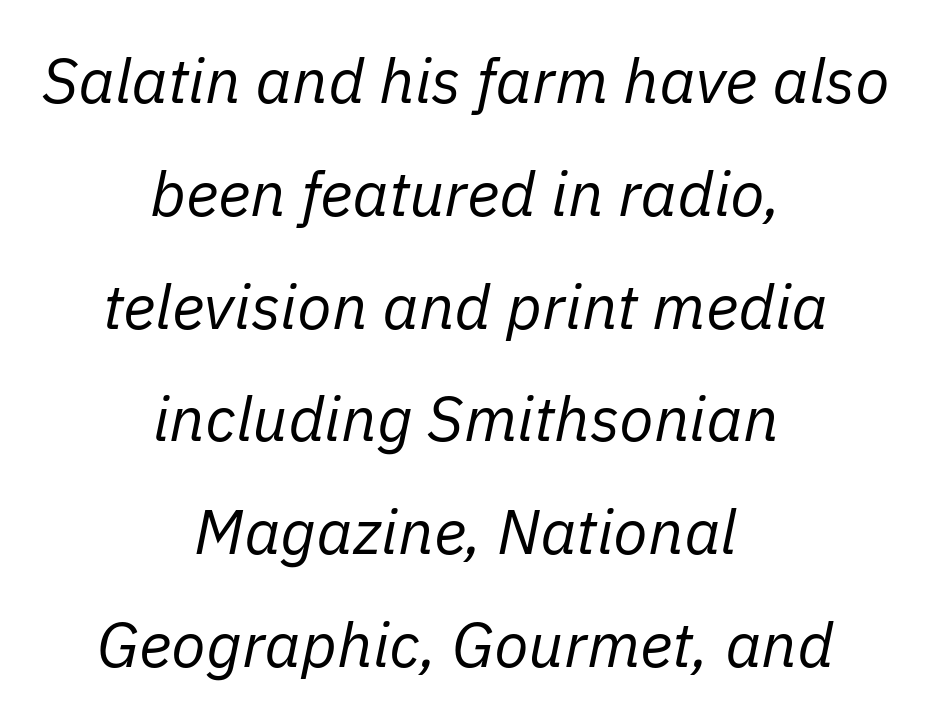
The font sits on the lighter half of the weight spectrum, regular included. Compared with a flush-left layout, this one balances lines on the center instead. Italic: yes, the glyphs are oblique. Unmarked baselines from the first word to the last. A typesetter would call this proportional, since set widths differ per character.
